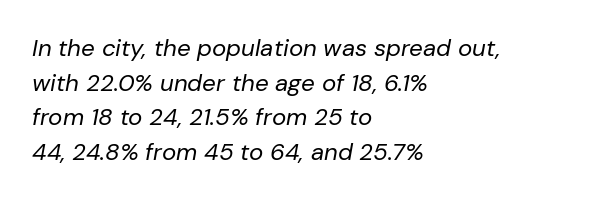
The face used here has a pronounced slope to its letters. Where is the straight margin? On the left. Regular leading. The font is comparable to plain body text, perhaps lighter.
